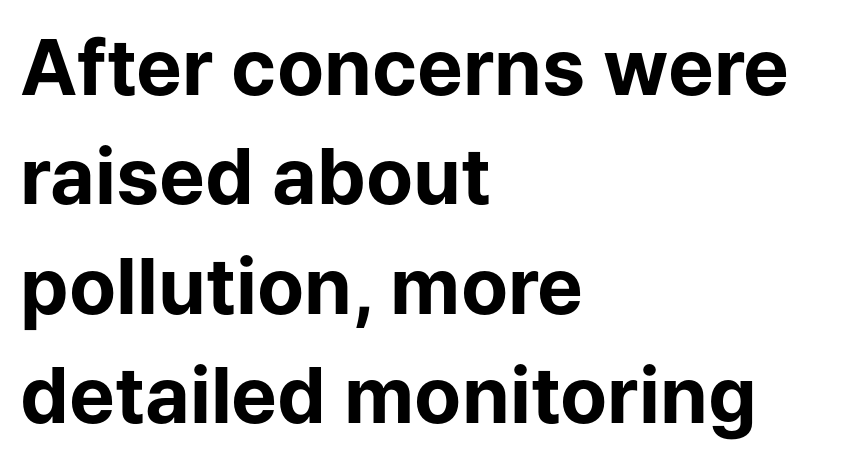
Upright lettering throughout. Classification — sans serif. The letters advance in unequal steps, a hallmark of proportional type. Spacing between characters is what you'd get straight out of the box. Leftover space on each line is placed entirely after the last word.
